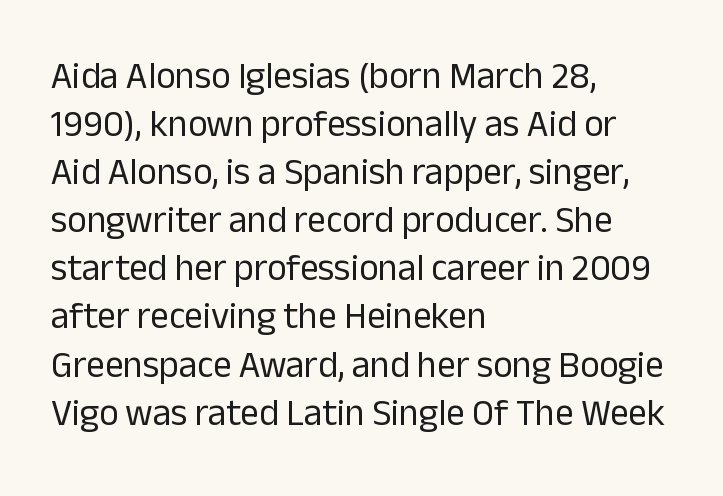
Q: Is the text bold? A: No.
Q: Is the text italic (slanted)? A: No, it is upright.
Q: Is the typeface a serif or a sans-serif typeface? A: Sans-serif.
Q: Is the text underlined? A: No.
Q: How is the paragraph aligned? A: Left-aligned.
Q: Is the spacing between letters normal or unusually wide? A: Normal.
Q: Is the spacing between lines tight, normal or loose? A: Normal.
Q: Width (condensed, normal, or wide)? A: Normal.
Q: Stroke contrast? A: Low.
Q: x-height? A: Medium.
Q: Monospaced? A: No.
